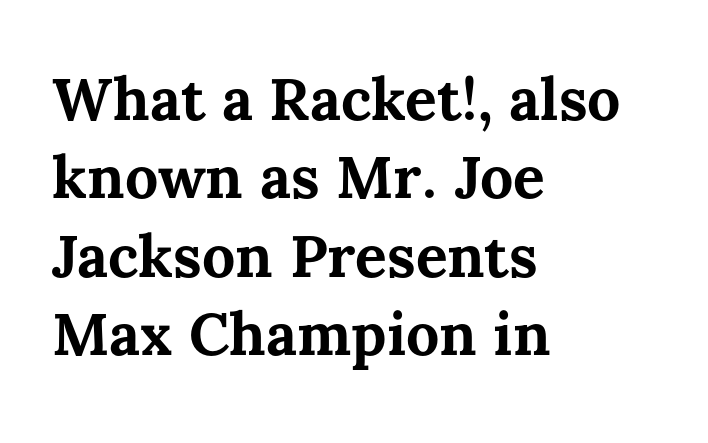
The image shows 59 px bold type, upright; set left-aligned, normal line spacing (1.33x), normal letter spacing, not underlined; medium stroke contrast and a medium x-height.
